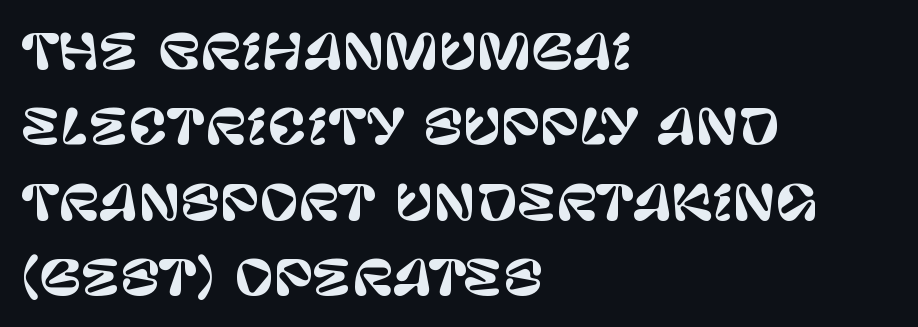
Q: Is the text italic (slanted)? A: Yes.
Q: Is the typeface a serif or a sans-serif typeface? A: Sans-serif.
Q: Is the text underlined? A: No.
Q: How is the paragraph aligned? A: Left-aligned.
Q: Is the spacing between letters normal or unusually wide? A: Normal.
Q: Is the spacing between lines tight, normal or loose? A: Normal.
Q: Width (condensed, normal, or wide)? A: Normal.
Q: Stroke contrast? A: Low.
Q: x-height? A: Large.
Q: Monospaced? A: No.
